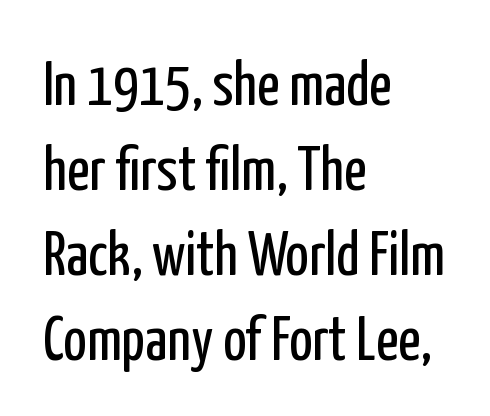
Typeset ragged right — the left edge is the straight one. Caption: face not bold, strokes unweighted. This sample uses a sans-serif face. Does extra space separate the letters? No, they use regular spacing. Note the varied advance widths — an 'i' is clearly narrower than an 'm'.
